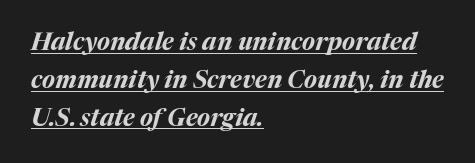
{"italic": "yes", "lean": "right", "slant_degrees": 17, "bold": "yes", "underline": "yes", "align": "left", "line_spacing": "normal", "line_spacing_ratio": 1.58, "letter_spacing": "normal", "letter_spacing_em": 0.0, "glyph_px": 24}
